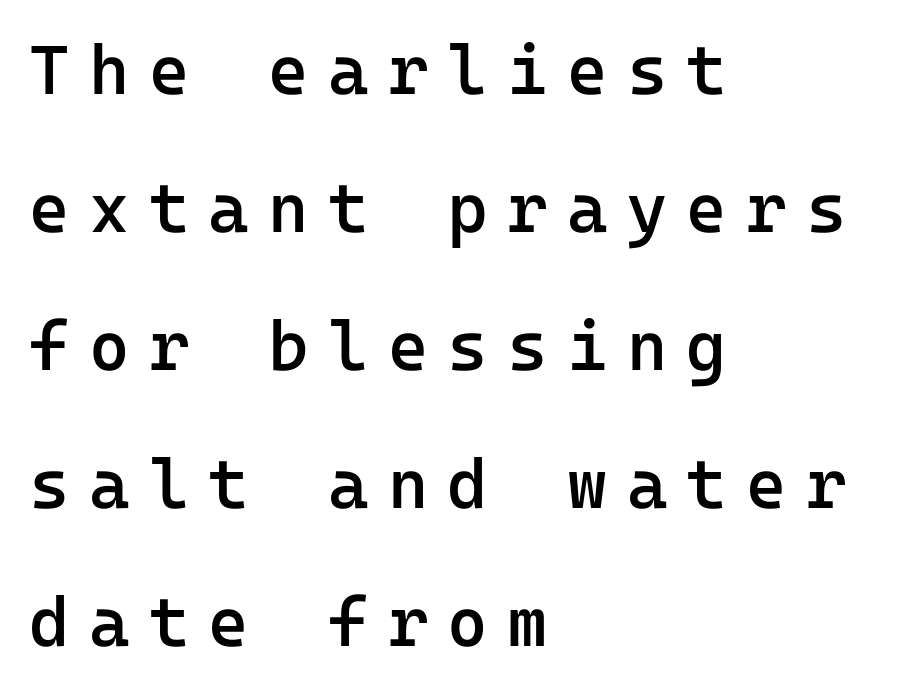
{"serif": "no", "italic": "no", "bold": "semi", "weight": "semibold", "width": "normal", "stroke_contrast": "low", "x_height": "medium", "monospaced": "yes", "underline": "no", "align": "left", "line_spacing": "loose", "line_spacing_ratio": 2.0, "letter_spacing": "wide", "letter_spacing_em": 0.28, "glyph_px": 69}
